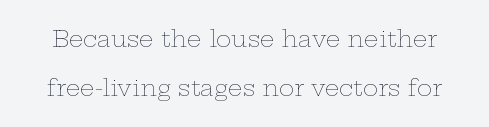
{"italic": "no", "bold": "no", "underline": "no", "line_spacing": "loose", "line_spacing_ratio": 2.12, "letter_spacing": "normal", "letter_spacing_em": 0.0, "glyph_px": 23}
